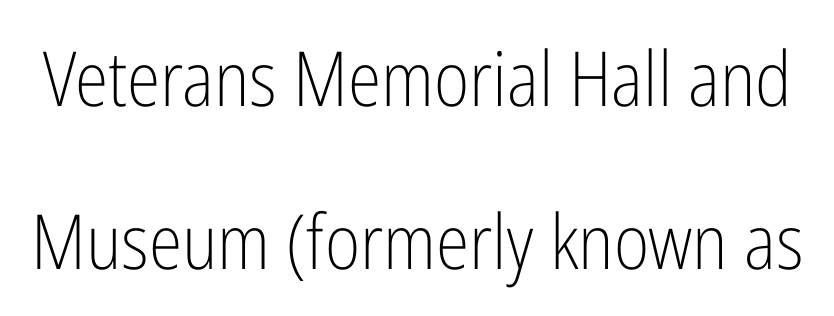
The image shows 76 px light, condensed sans-serif type, upright; set loose line spacing (2.14x), normal letter spacing, not underlined; low stroke contrast and a medium x-height.
